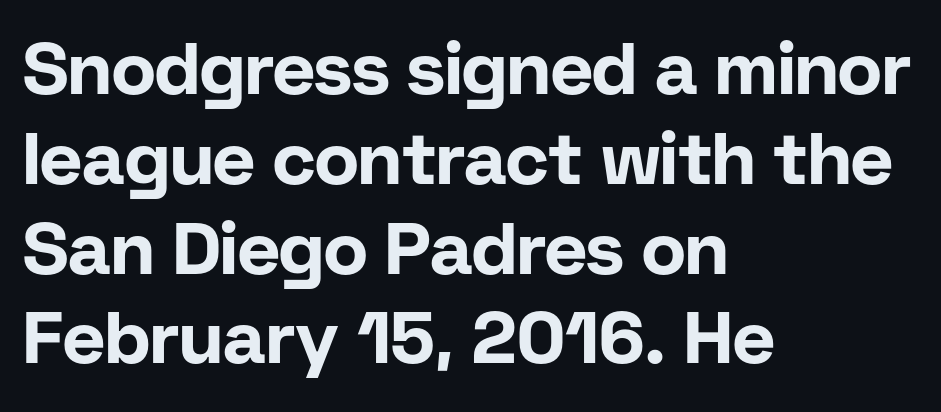
{"serif": "no", "italic": "no", "bold": "yes", "weight": "bold", "width": "normal", "stroke_contrast": "low", "x_height": "medium", "monospaced": "no", "underline": "no", "align": "left", "line_spacing_ratio": 1.23, "letter_spacing": "normal", "letter_spacing_em": 0.0, "glyph_px": 73}
